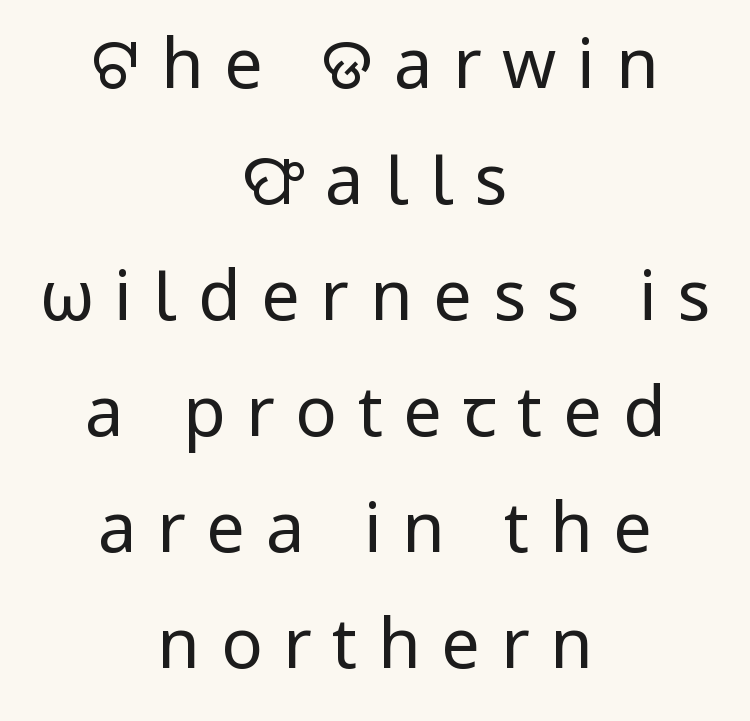
Stroke mass is kept to a normal reading level or below. Are there feet on the stems? There aren't — it's a sans. These lines are rendered in a variable-pitch font. In terms of leading, this rendering sits right in the middle. Does the copy run flush right? No — it is centered line by line. Does the lettering tilt? It doesn't — this is upright.
